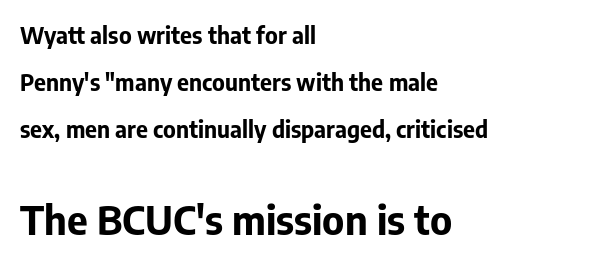
I'd describe the lettering as bold — thick and assertive. These lines keep a tight, regular rhythm from letter to letter. The designer went with a sans here, leaving each stem footless. Style check: upright. Is there much room between lines? Yes — plenty of vertical air separates them. The rag falls on the right side of this text block.
